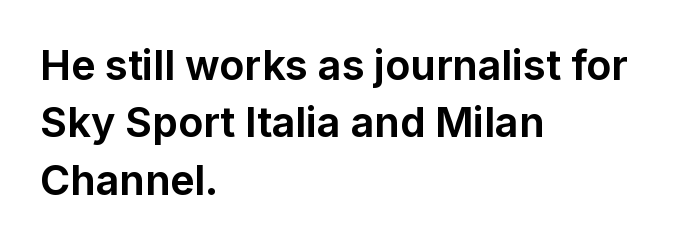
The image shows 41 px bold sans-serif type, upright; set left-aligned, normal line spacing (1.4x), normal letter spacing, not underlined; low stroke contrast and a medium x-height.
